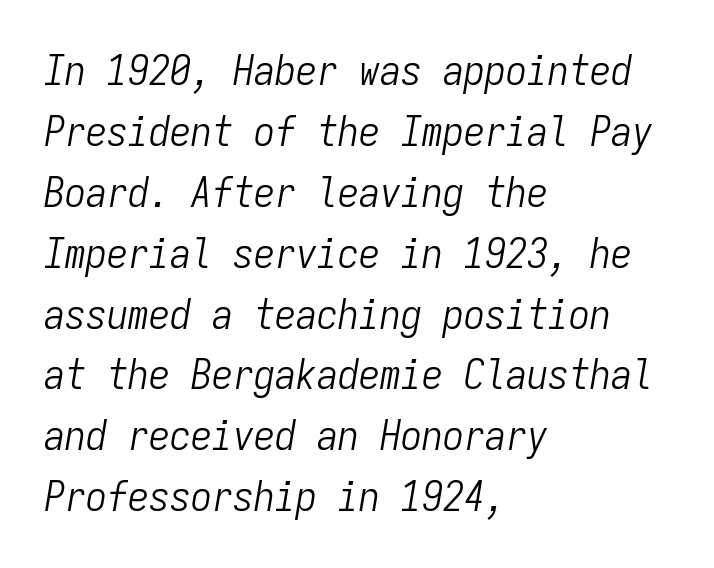
The image shows 42 px light, condensed type, italic (leaning right), monospaced; set left-aligned, normal line spacing (1.45x), normal letter spacing, not underlined; low stroke contrast and a medium x-height.
